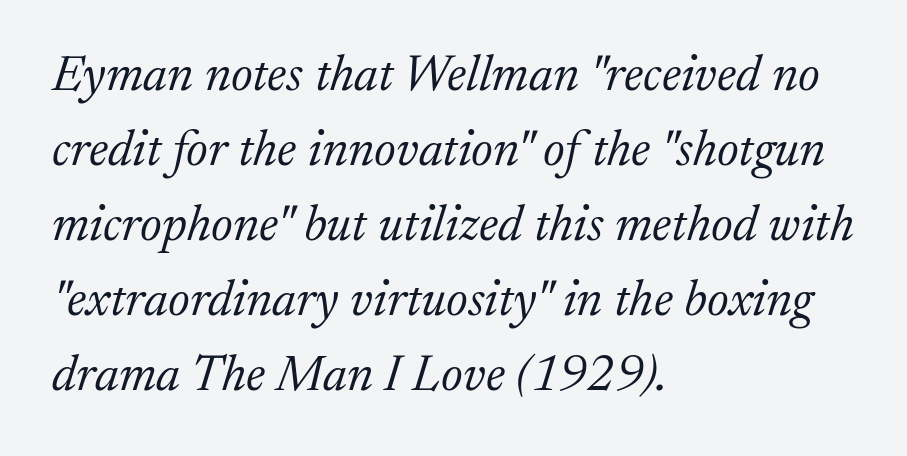
{"serif": "yes", "italic": "yes", "lean": "right", "slant_degrees": 17, "bold": "no", "weight": "light", "width": "normal", "stroke_contrast": "low", "x_height": "medium", "monospaced": "no", "underline": "no", "align": "left", "line_spacing": "normal", "line_spacing_ratio": 1.47, "letter_spacing": "normal", "letter_spacing_em": 0.0, "glyph_px": 51}
